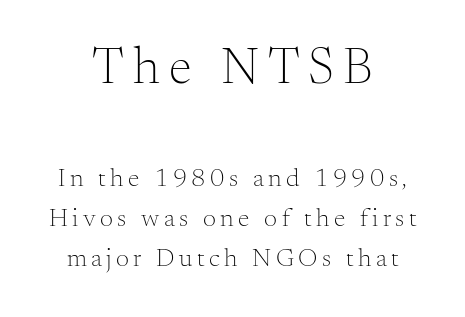
Q: Is the text bold? A: No.
Q: Is the text italic (slanted)? A: No, it is upright.
Q: Is the typeface a serif or a sans-serif typeface? A: Serif.
Q: Is the text underlined? A: No.
Q: How is the paragraph aligned? A: Centered.
Q: Is the spacing between lines tight, normal or loose? A: Normal.
Q: Which block of text is set in a larger size, the first (top) or the second (bottom)? A: The first (top) one.
Q: Width (condensed, normal, or wide)? A: Normal.
Q: Stroke contrast? A: Medium.
Q: x-height? A: Small.
Q: Monospaced? A: No.
